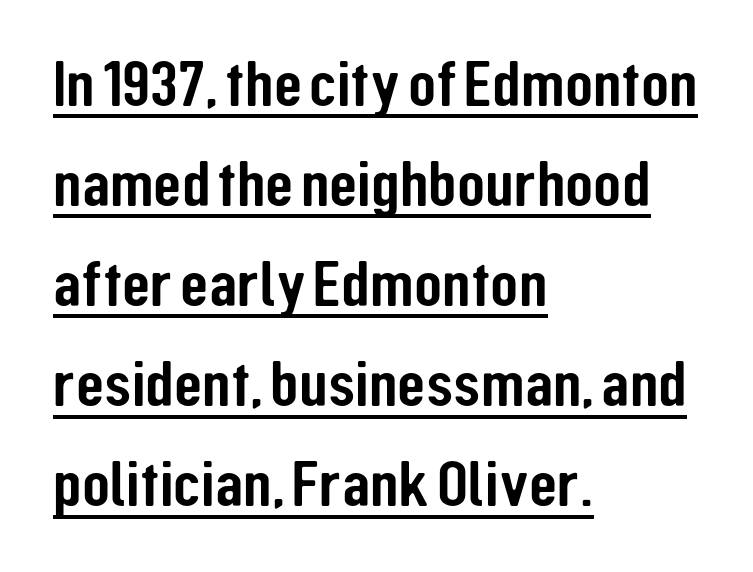
The image shows 65 px condensed sans-serif type, upright; set left-aligned, normal line spacing (1.54x), normal letter spacing, underlined; low stroke contrast and a medium x-height.
